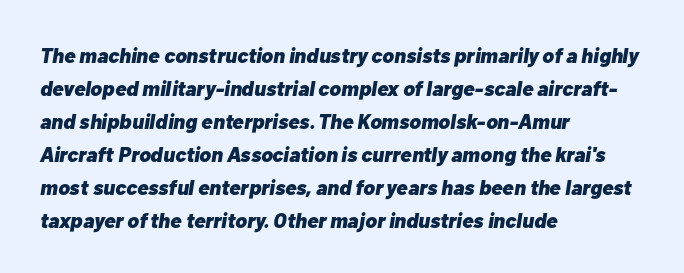
Q: Is the text bold? A: Yes.
Q: Is the text italic (slanted)? A: Yes, it leans right by about 10 degrees.
Q: Is the text underlined? A: No.
Q: How is the paragraph aligned? A: Left-aligned.
Q: Is the spacing between letters normal or unusually wide? A: Normal.
Q: Is the spacing between lines tight, normal or loose? A: Normal.
